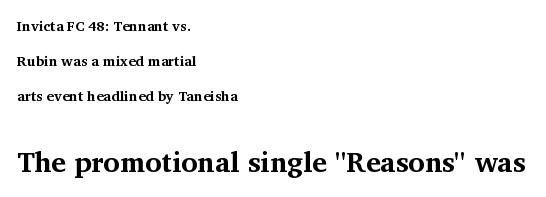
The image shows 28 px bold serif type, upright; set left-aligned, loose line spacing (2.49x), normal letter spacing, not underlined; the second (bottom) block is 2.0x larger; medium stroke contrast and a medium x-height.
